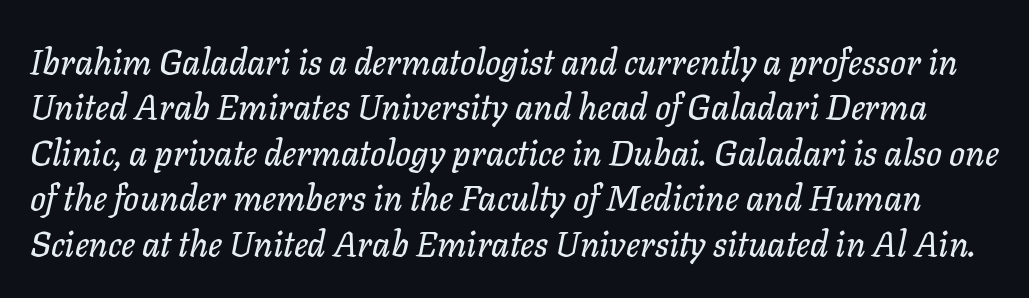
It's the slanting kind of type. The passage shown is not underscored anywhere. This sample has the flowing, uneven cadence of proportional lettering. Evenly set lines give the paragraph a standard silhouette. The rendering keeps characters at their native spacing.
